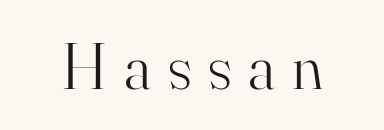
Is the type heavy? It reads as light-to-regular instead. The text was rendered using a seriffed face with decorative stroke endings. Characters follow at a spacing far wider than the type designer built in. Beneath every word, the page is bare. Every stem runs plumb, perpendicular to the baseline. These lines are rendered in a variable-pitch font.
